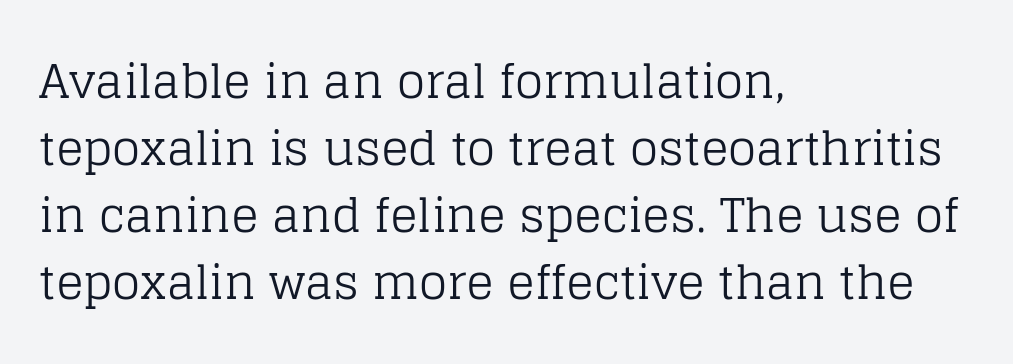
Q: Is the text bold? A: No.
Q: Is the text italic (slanted)? A: No, it is upright.
Q: Is the typeface a serif or a sans-serif typeface? A: Serif.
Q: Is the text underlined? A: No.
Q: How is the paragraph aligned? A: Left-aligned.
Q: Is the spacing between letters normal or unusually wide? A: Normal.
Q: Is the spacing between lines tight, normal or loose? A: Normal.
Q: Width (condensed, normal, or wide)? A: Normal.
Q: Stroke contrast? A: Low.
Q: x-height? A: Large.
Q: Monospaced? A: No.
